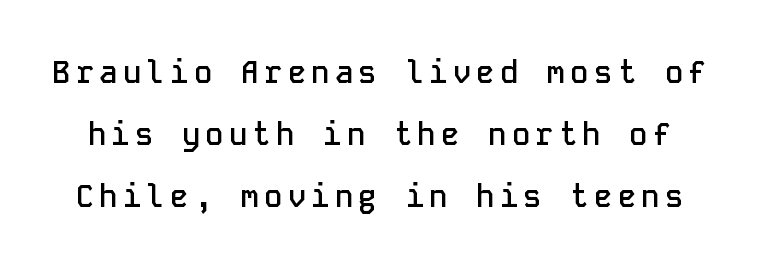
Q: Is the text bold? A: Semi-bold.
Q: Is the text italic (slanted)? A: No, it is upright.
Q: Is the typeface a serif or a sans-serif typeface? A: Sans-serif.
Q: Is the text underlined? A: No.
Q: Is the spacing between lines tight, normal or loose? A: Loose.
Q: Width (condensed, normal, or wide)? A: Normal.
Q: Stroke contrast? A: Low.
Q: x-height? A: Medium.
Q: Monospaced? A: Yes.
